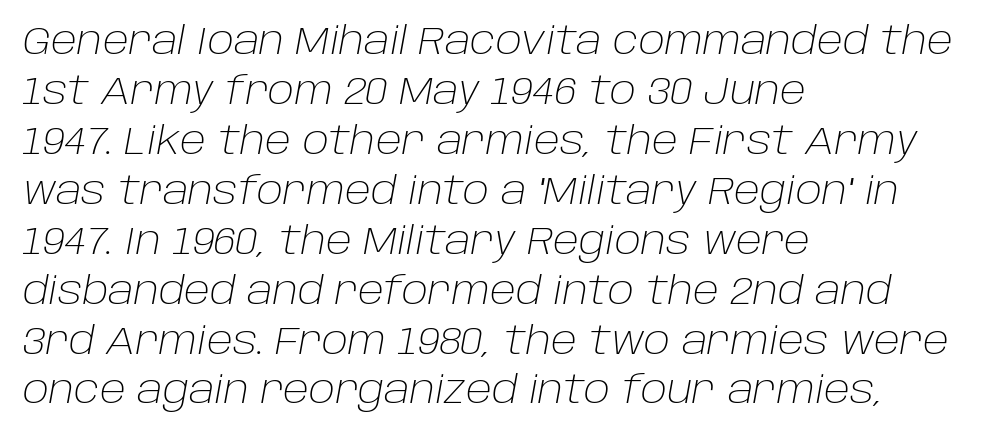
Q: Is the text bold? A: No.
Q: Is the text italic (slanted)? A: Yes, it leans right by about 10 degrees.
Q: Is the text underlined? A: No.
Q: How is the paragraph aligned? A: Left-aligned.
Q: Is the spacing between letters normal or unusually wide? A: Normal.
Q: Is the spacing between lines tight, normal or loose? A: Normal.
Q: Width (condensed, normal, or wide)? A: Normal.
Q: Stroke contrast? A: Low.
Q: x-height? A: Large.
Q: Monospaced? A: No.
